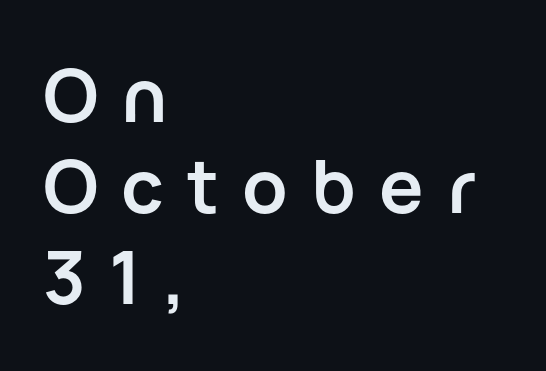
Q: Is the text bold? A: Yes.
Q: Is the text italic (slanted)? A: No, it is upright.
Q: Is the typeface a serif or a sans-serif typeface? A: Sans-serif.
Q: Is the text underlined? A: No.
Q: How is the paragraph aligned? A: Left-aligned.
Q: Is the spacing between letters normal or unusually wide? A: Unusually wide.
Q: Width (condensed, normal, or wide)? A: Normal.
Q: Stroke contrast? A: Low.
Q: x-height? A: Medium.
Q: Monospaced? A: No.
